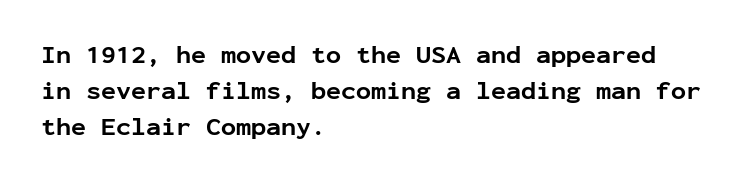
Typesetter's note: full bold, strokes at maximum text heaviness. Rendered with straight, roman letterforms. The line-height multiplier appears to be the usual default. Words appear dense and cohesive because spacing is normal. A student would call this left alignment; a typographer would say flush left, rag right. The baseline area is clear.
